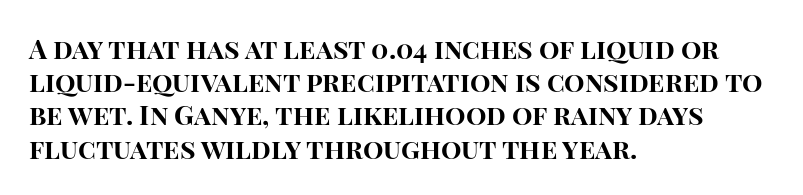
Q: Is the text bold? A: Yes.
Q: Is the text italic (slanted)? A: No, it is upright.
Q: Is the text underlined? A: No.
Q: How is the paragraph aligned? A: Left-aligned.
Q: Is the spacing between letters normal or unusually wide? A: Normal.
